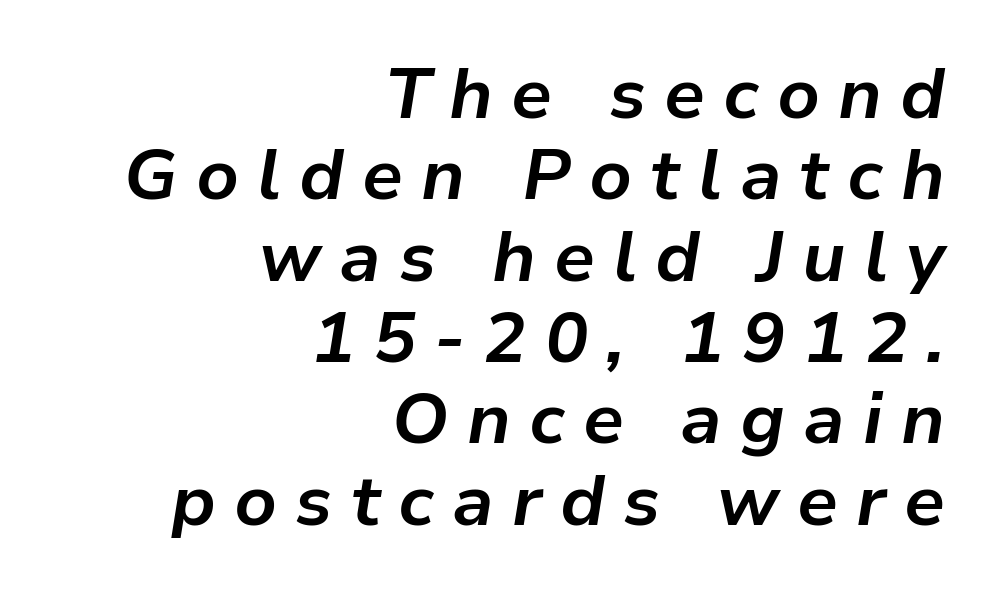
The image shows 72 px bold type, italic (leaning right); set right-aligned, tight line spacing (1.13x), unusually wide letter spacing (+0.25 em), not underlined; low stroke contrast and a medium x-height.
